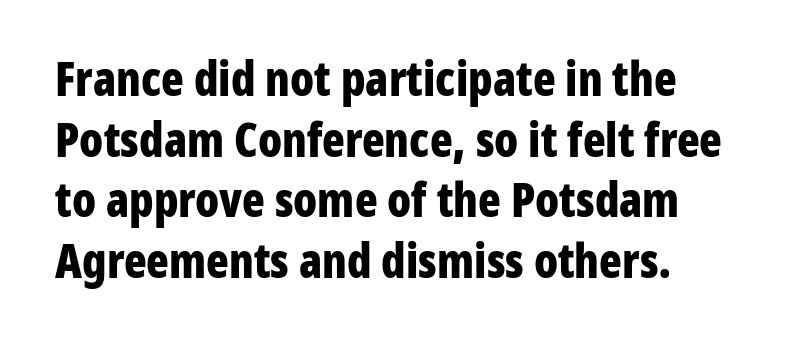
This sample keeps an unexceptional amount of space between lines. Serifs: no, the terminals of the letterforms are clean. You'd pick this weight for a headline — it's a proper bold. No word sits above an underline. Standard letterfit; no display-style spreading of the glyphs. Character widths vary here, with narrow letters taking less room than wide ones.
